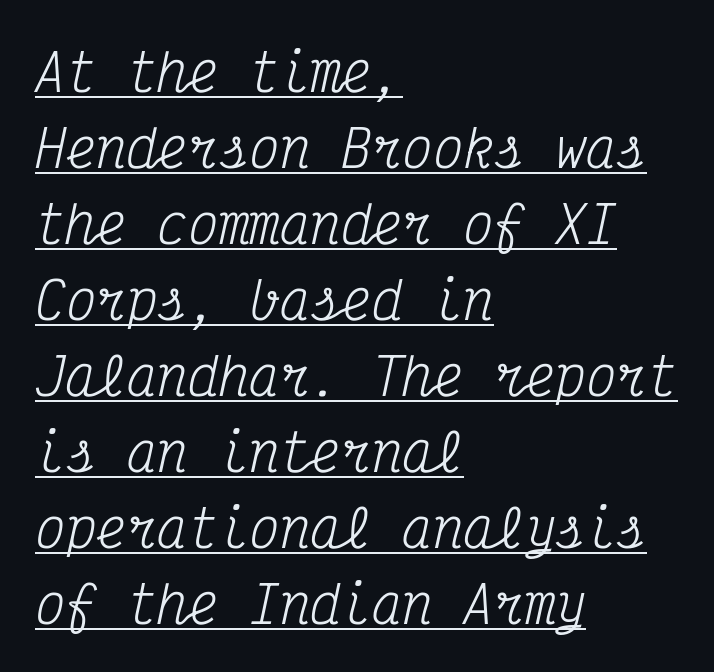
{"serif": "yes", "italic": "yes", "lean": "right", "slant_degrees": 12, "bold": "no", "weight": "regular", "width": "condensed", "stroke_contrast": "medium", "x_height": "medium", "monospaced": "yes", "underline": "yes", "align": "left", "line_spacing": "normal", "line_spacing_ratio": 1.49, "letter_spacing": "normal", "letter_spacing_em": 0.0, "glyph_px": 51}
